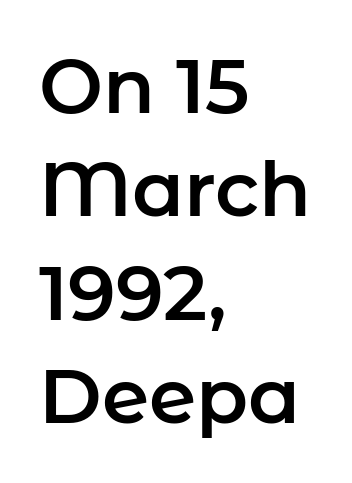
The image shows 76 px sans-serif type, upright; set left-aligned, normal line spacing (1.36x), normal letter spacing, not underlined; low stroke contrast and a medium x-height.
